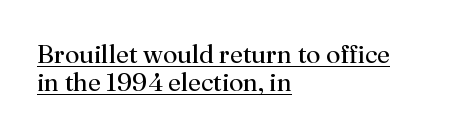
{"italic": "no", "bold": "no", "underline": "yes", "align": "left", "line_spacing": "tight", "line_spacing_ratio": 1.09, "letter_spacing": "normal", "letter_spacing_em": 0.0, "glyph_px": 26}
